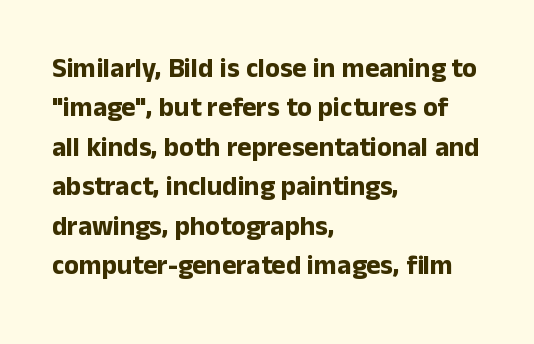
Q: Is the text bold? A: Yes.
Q: Is the text italic (slanted)? A: No, it is upright.
Q: Is the text underlined? A: No.
Q: How is the paragraph aligned? A: Left-aligned.
Q: Is the spacing between letters normal or unusually wide? A: Normal.
Q: Is the spacing between lines tight, normal or loose? A: Normal.
